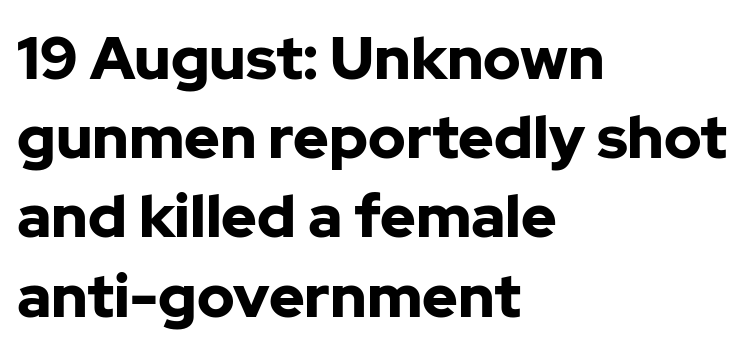
Is there any slant? The stems are plumb. Glyph-to-glyph distance matches everyday printed text. Here the designer chose a conventional face with non-uniform glyph widths. Regular leading.
